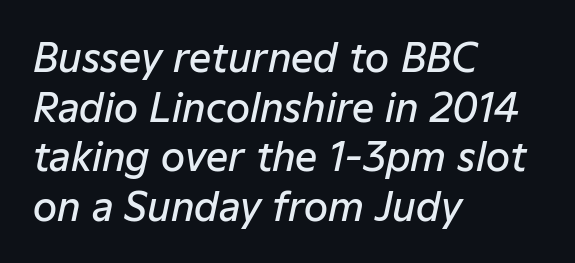
You could call the tracking neutral — neither tight nor loose. Regarding leading, the lines here are spaced in the standard way. Plain, unruled lines of type. Does the lettering tilt? It does — this is italic. The text block is weighted toward the left margin, trailing off unevenly rightward. Notice the strokes are somewhat thickened but not fully heavy: this is a semibold.
